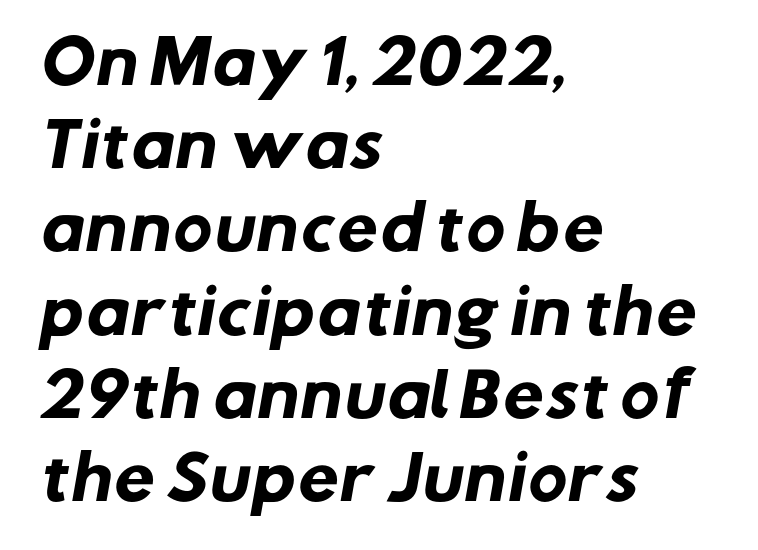
{"serif": "no", "bold": "yes", "weight": "heavy", "width": "normal", "stroke_contrast": "low", "x_height": "medium", "monospaced": "no", "underline": "no", "align": "left", "line_spacing": "normal", "line_spacing_ratio": 1.41, "letter_spacing": "normal", "letter_spacing_em": 0.0, "glyph_px": 59}
